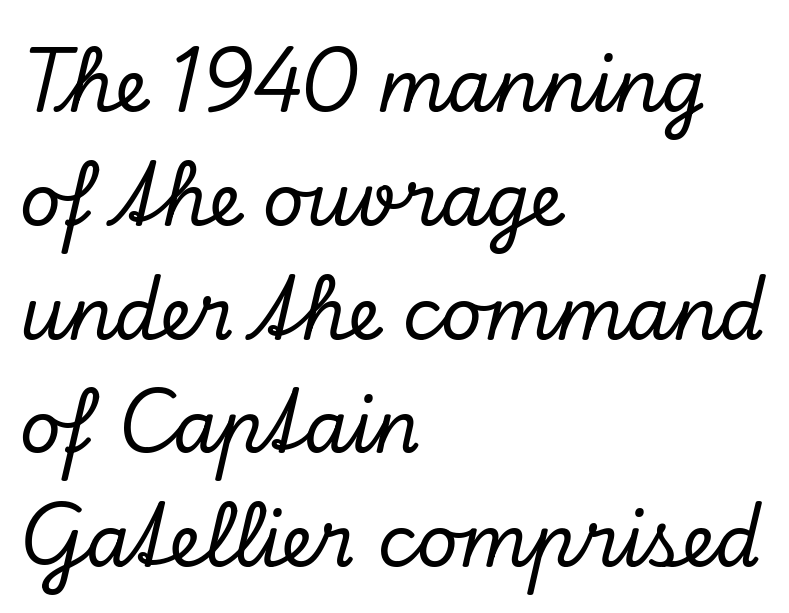
This block has exactly the height ordinary leading produces. Bare-footed words on every line. The typography opts for an oblique posture over an upright one. Casual observation: everything's shoved over to the left. You could not count columns in this text — the font is proportionally spaced. The rendering shows small feet on the letterforms — a serif design.
